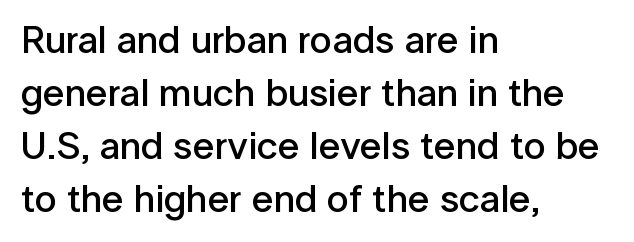
Q: Is the text bold? A: Semi-bold.
Q: Is the text italic (slanted)? A: No, it is upright.
Q: Is the typeface a serif or a sans-serif typeface? A: Sans-serif.
Q: Is the text underlined? A: No.
Q: How is the paragraph aligned? A: Left-aligned.
Q: Is the spacing between letters normal or unusually wide? A: Normal.
Q: Is the spacing between lines tight, normal or loose? A: Normal.
Q: Width (condensed, normal, or wide)? A: Normal.
Q: Stroke contrast? A: Low.
Q: x-height? A: Medium.
Q: Monospaced? A: No.
